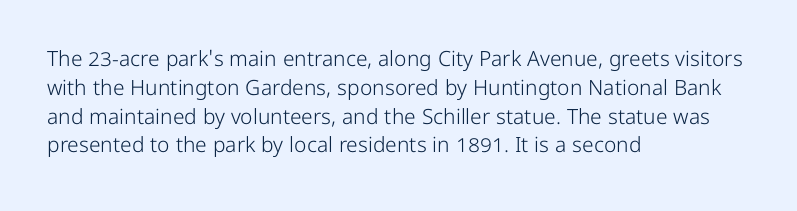
{"italic": "no", "bold": "no", "underline": "no", "align": "left", "line_spacing": "normal", "line_spacing_ratio": 1.37, "letter_spacing": "normal", "letter_spacing_em": 0.0, "glyph_px": 21}
